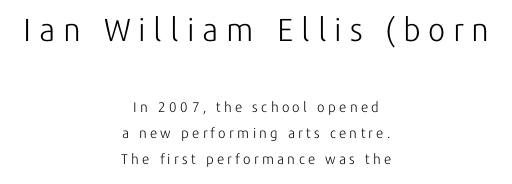
The image shows 32 px light sans-serif type, upright; set centered, line spacing 1.86x, unusually wide letter spacing (+0.24 em), not underlined; the first (top) block is 2.29x larger; low stroke contrast and a medium x-height.
